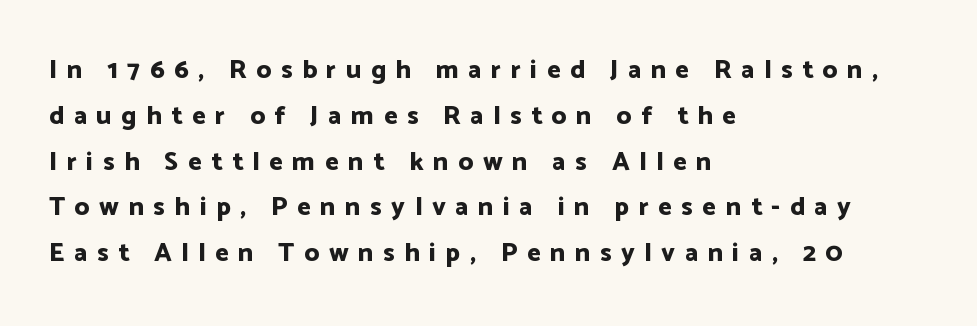
The image shows 26 px bold type, upright; set left-aligned, line spacing 1.76x, unusually wide letter spacing (+0.37 em), not underlined.
